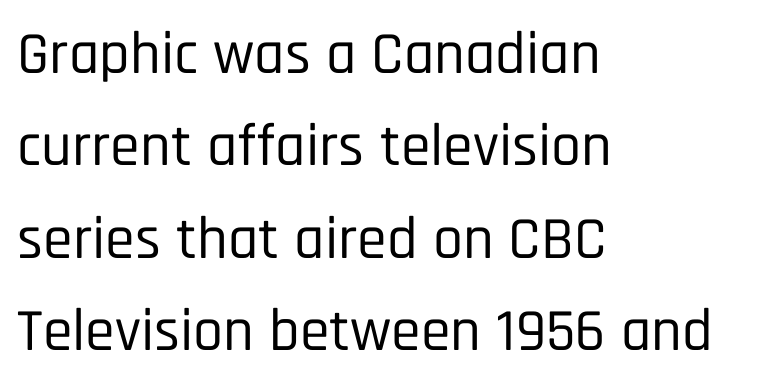
{"serif": "no", "italic": "no", "width": "condensed", "stroke_contrast": "low", "x_height": "large", "monospaced": "no", "underline": "no", "align": "left", "line_spacing": "normal", "line_spacing_ratio": 1.54, "letter_spacing": "normal", "letter_spacing_em": 0.0, "glyph_px": 60}
